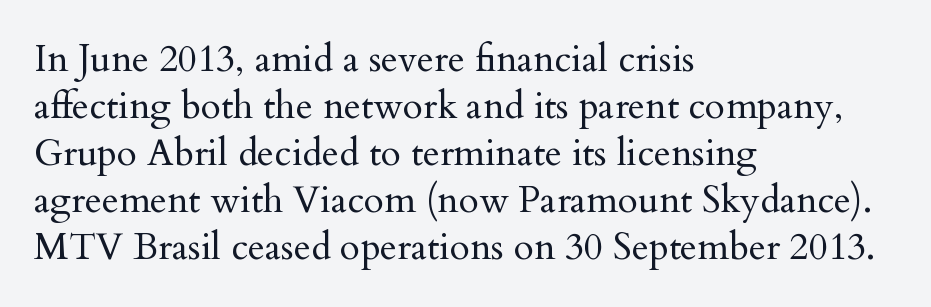
Q: Is the text bold? A: No.
Q: Is the text italic (slanted)? A: No, it is upright.
Q: Is the typeface a serif or a sans-serif typeface? A: Serif.
Q: Is the text underlined? A: No.
Q: How is the paragraph aligned? A: Left-aligned.
Q: Is the spacing between letters normal or unusually wide? A: Normal.
Q: Is the spacing between lines tight, normal or loose? A: Normal.
Q: Width (condensed, normal, or wide)? A: Normal.
Q: Stroke contrast? A: Medium.
Q: x-height? A: Small.
Q: Monospaced? A: No.
